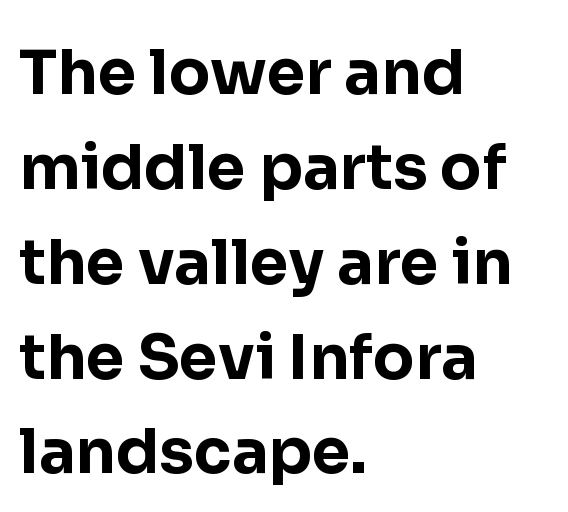
Q: Is the text bold? A: Yes.
Q: Is the text italic (slanted)? A: No, it is upright.
Q: Is the typeface a serif or a sans-serif typeface? A: Sans-serif.
Q: Is the text underlined? A: No.
Q: How is the paragraph aligned? A: Left-aligned.
Q: Is the spacing between letters normal or unusually wide? A: Normal.
Q: Is the spacing between lines tight, normal or loose? A: Normal.
Q: Width (condensed, normal, or wide)? A: Normal.
Q: Stroke contrast? A: Low.
Q: x-height? A: Medium.
Q: Monospaced? A: No.
